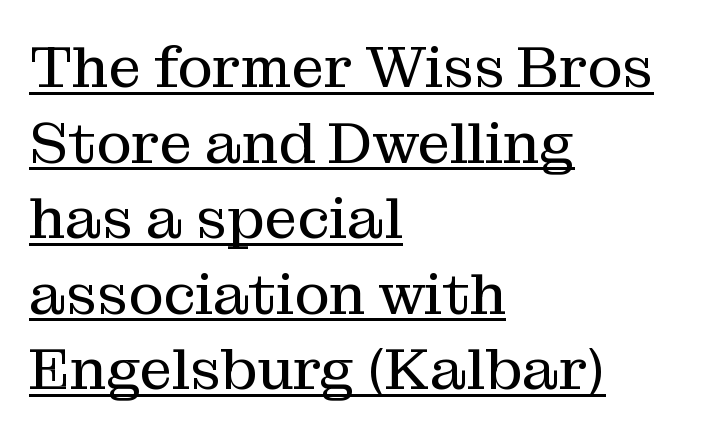
Caption: face not bold, strokes unweighted. The passage shown is typed in a proportional face where columns would drift. The letters stand upright; this is a roman face. Underlined type. Regarding leading, the lines here are spaced in the standard way.
